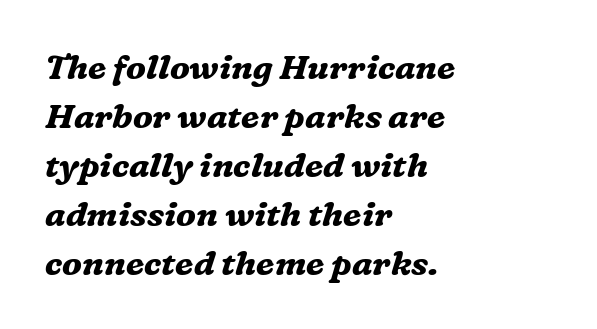
Q: Is the text bold? A: Yes.
Q: Is the text italic (slanted)? A: Yes, it leans right by about 16 degrees.
Q: Is the typeface a serif or a sans-serif typeface? A: Serif.
Q: Is the text underlined? A: No.
Q: How is the paragraph aligned? A: Left-aligned.
Q: Is the spacing between letters normal or unusually wide? A: Normal.
Q: Is the spacing between lines tight, normal or loose? A: Normal.
Q: Width (condensed, normal, or wide)? A: Normal.
Q: Stroke contrast? A: Medium.
Q: x-height? A: Medium.
Q: Monospaced? A: No.
